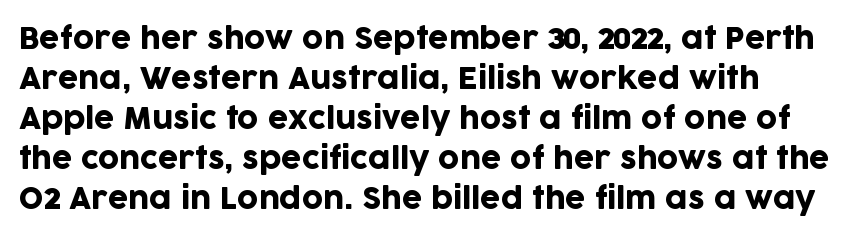
Q: Is the text italic (slanted)? A: No, it is upright.
Q: Is the typeface a serif or a sans-serif typeface? A: Sans-serif.
Q: Is the text underlined? A: No.
Q: How is the paragraph aligned? A: Left-aligned.
Q: Is the spacing between letters normal or unusually wide? A: Normal.
Q: Is the spacing between lines tight, normal or loose? A: Normal.
Q: Width (condensed, normal, or wide)? A: Normal.
Q: Stroke contrast? A: Low.
Q: x-height? A: Large.
Q: Monospaced? A: No.
